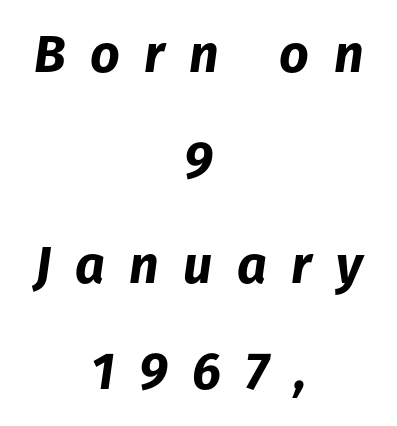
Q: Is the text bold? A: Yes.
Q: Is the text italic (slanted)? A: Yes, it leans right by about 8 degrees.
Q: Is the text underlined? A: No.
Q: How is the paragraph aligned? A: Centered.
Q: Is the spacing between letters normal or unusually wide? A: Unusually wide.
Q: Is the spacing between lines tight, normal or loose? A: Loose.
Q: Width (condensed, normal, or wide)? A: Normal.
Q: Stroke contrast? A: Low.
Q: x-height? A: Medium.
Q: Monospaced? A: No.
